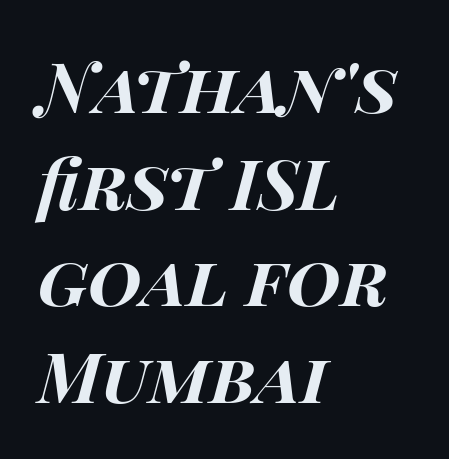
{"italic": "yes", "lean": "right", "slant_degrees": 14, "bold": "yes", "weight": "bold", "width": "wide", "stroke_contrast": "high", "x_height": "large", "monospaced": "no", "underline": "no", "align": "left", "line_spacing": "normal", "line_spacing_ratio": 1.4, "letter_spacing": "normal", "letter_spacing_em": 0.0, "glyph_px": 69}
